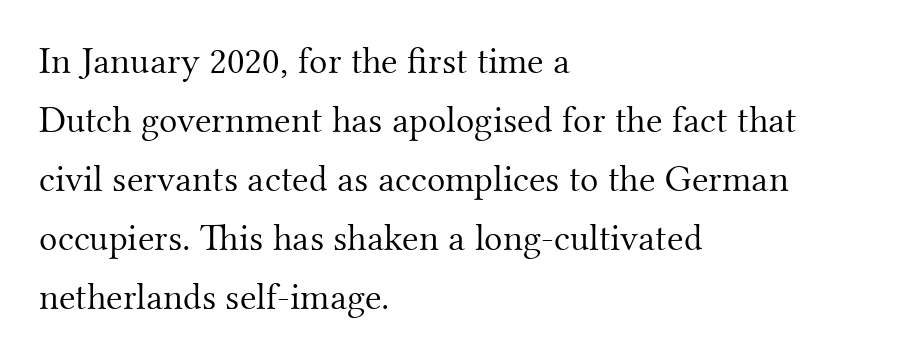
Q: Is the text bold? A: No.
Q: Is the text italic (slanted)? A: No, it is upright.
Q: Is the typeface a serif or a sans-serif typeface? A: Serif.
Q: Is the text underlined? A: No.
Q: How is the paragraph aligned? A: Left-aligned.
Q: Is the spacing between letters normal or unusually wide? A: Normal.
Q: Is the spacing between lines tight, normal or loose? A: Normal.
Q: Width (condensed, normal, or wide)? A: Normal.
Q: Stroke contrast? A: Medium.
Q: x-height? A: Small.
Q: Monospaced? A: No.
